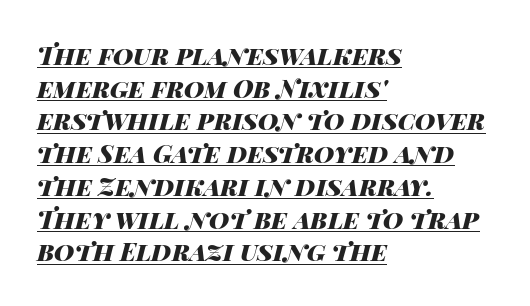
The image shows 25 px bold type, italic (leaning right); set left-aligned, normal line spacing (1.31x), normal letter spacing, underlined.
